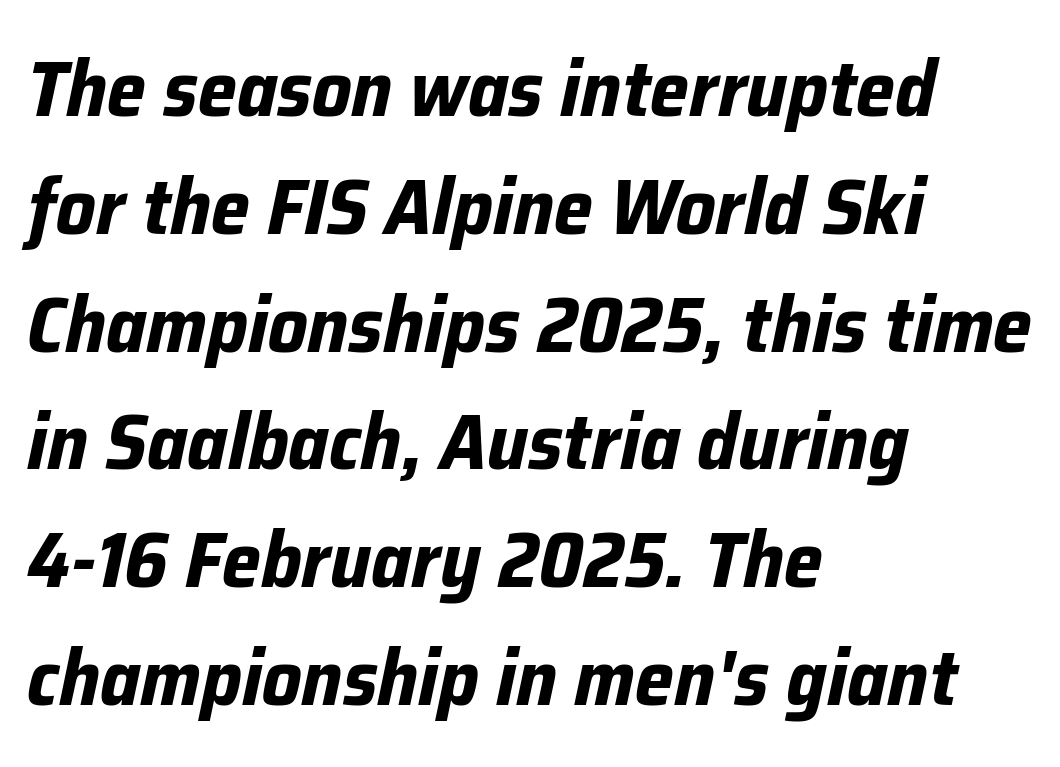
The image shows 78 px bold type, italic (leaning right); set left-aligned, normal line spacing (1.51x), normal letter spacing, not underlined; low stroke contrast and a medium x-height.
